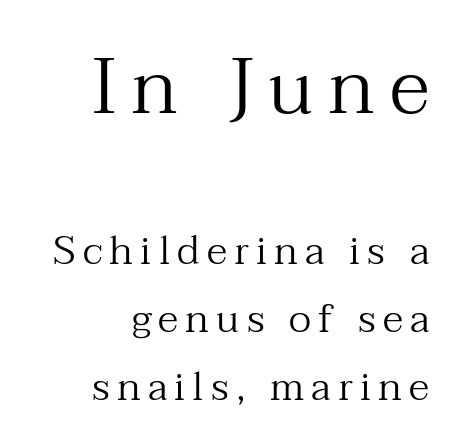
Q: Is the text bold? A: No.
Q: Is the text italic (slanted)? A: No, it is upright.
Q: Is the typeface a serif or a sans-serif typeface? A: Serif.
Q: Is the text underlined? A: No.
Q: How is the paragraph aligned? A: Right-aligned.
Q: Is the spacing between lines tight, normal or loose? A: Normal.
Q: Which block of text is set in a larger size, the first (top) or the second (bottom)? A: The first (top) one.
Q: Width (condensed, normal, or wide)? A: Normal.
Q: Stroke contrast? A: Medium.
Q: x-height? A: Medium.
Q: Monospaced? A: No.
